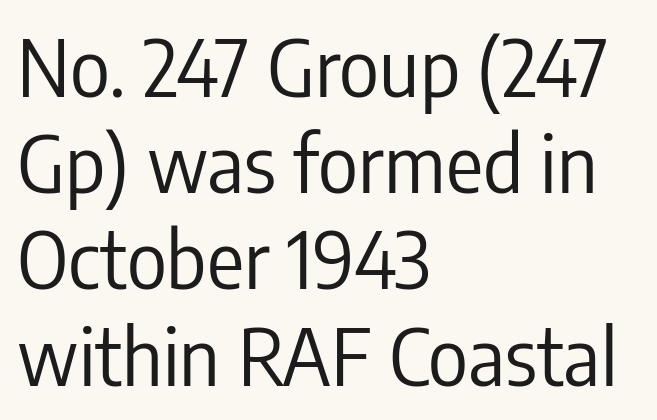
Grotesque or geometric, the face here clearly has no serifs. The lines are quadded left. There is no visible air inserted between adjacent glyphs. The letters look calm and open, with moderate or lighter stems. The specimen omits any rule beneath the text block's lines.
